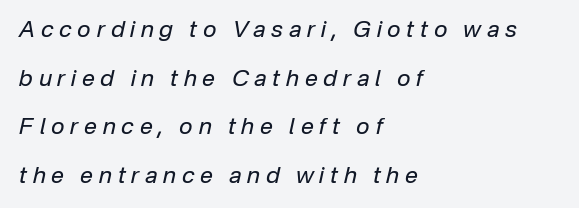
{"italic": "yes", "lean": "right", "slant_degrees": 12, "bold": "no", "underline": "no", "align": "left", "line_spacing": "loose", "line_spacing_ratio": 2.11, "letter_spacing": "wide", "letter_spacing_em": 0.25, "glyph_px": 23}
